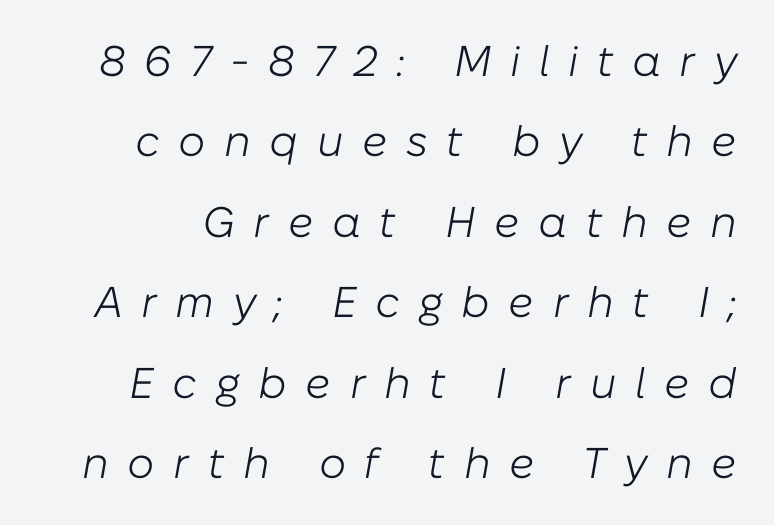
The image shows 43 px light type, italic (leaning right); set line spacing 1.87x, unusually wide letter spacing (+0.43 em), not underlined; low stroke contrast and a medium x-height.
